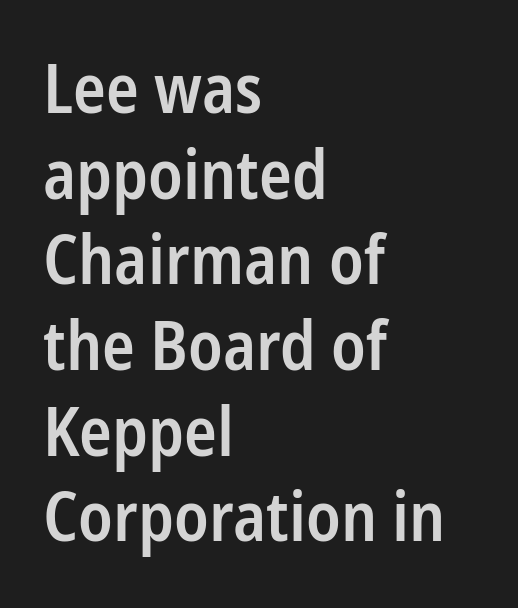
{"serif": "no", "italic": "no", "bold": "semi", "weight": "semibold", "width": "condensed", "stroke_contrast": "low", "x_height": "medium", "monospaced": "no", "underline": "no", "align": "left", "line_spacing": "normal", "line_spacing_ratio": 1.26, "letter_spacing": "normal", "letter_spacing_em": 0.0, "glyph_px": 68}
